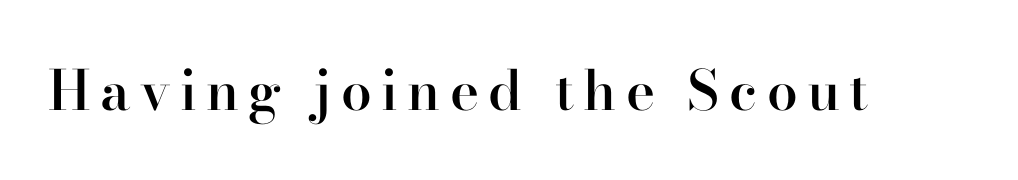
In terms of posture, this sample is upright. Regarding serifs, this sample has them. Bold? Not quite — semibold, heavier than regular but stopping short. Unmarked baselines from the first word to the last. You could not count columns in this text — the font is proportionally spaced.
